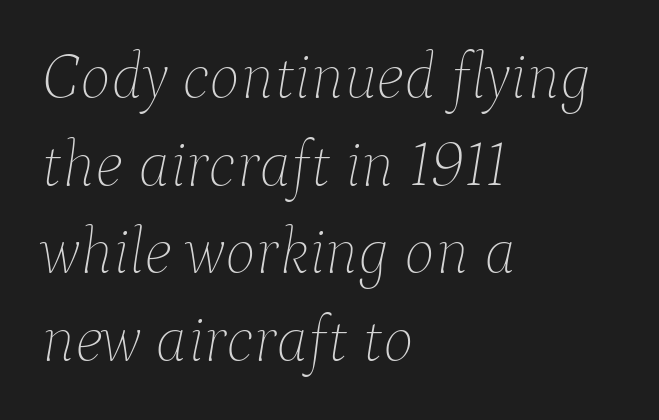
Students, note that the glyphs here touch the page at normal intervals. Weight: regular or lighter. Clear beneath every line of the passage. Italic: yes, the glyphs are oblique.
